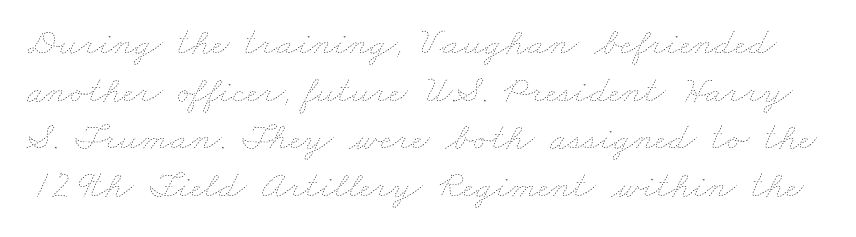
Q: Is the text bold? A: No.
Q: Is the text underlined? A: No.
Q: Is the spacing between letters normal or unusually wide? A: Normal.
Q: Width (condensed, normal, or wide)? A: Wide.
Q: Stroke contrast? A: Low.
Q: x-height? A: Small.
Q: Monospaced? A: No.
